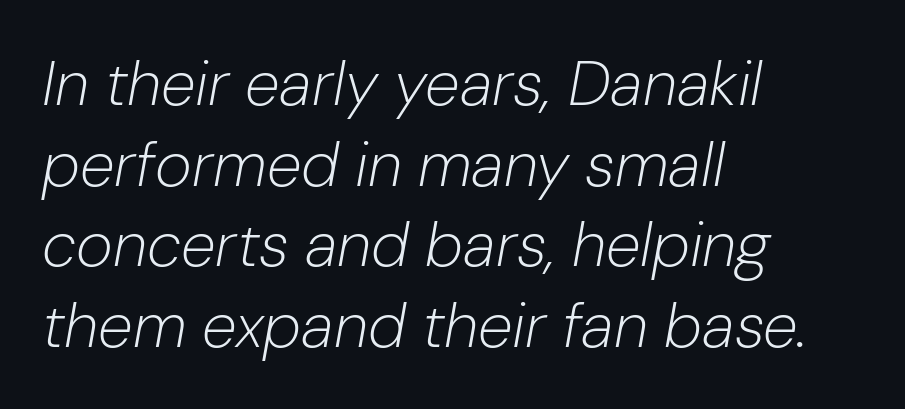
Q: Is the text bold? A: No.
Q: Is the text italic (slanted)? A: Yes, it leans right by about 10 degrees.
Q: Is the text underlined? A: No.
Q: How is the paragraph aligned? A: Left-aligned.
Q: Is the spacing between letters normal or unusually wide? A: Normal.
Q: Is the spacing between lines tight, normal or loose? A: Normal.
Q: Width (condensed, normal, or wide)? A: Normal.
Q: Stroke contrast? A: Low.
Q: x-height? A: Medium.
Q: Monospaced? A: No.
